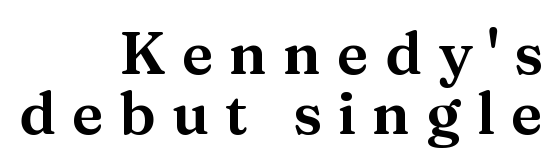
Notice how descenders almost collide with the ascenders below — that's tight leading. Upright lettering throughout. Leftover space on each line is placed entirely before the opening word. A typesetter would call this proportional, since set widths differ per character.
